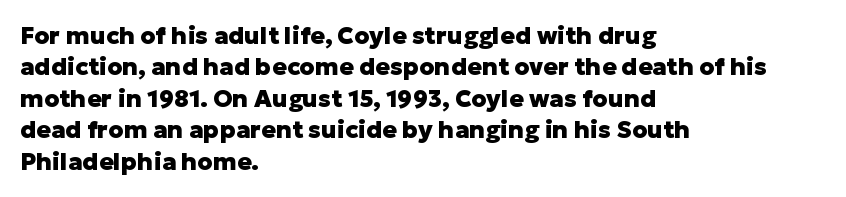
Caption: standard tracking, unaltered. In CSS terms this would be text-align: left. Unlike italic type, these characters show no tilt at all. A dark, heavy texture on the line: the type is bold.
